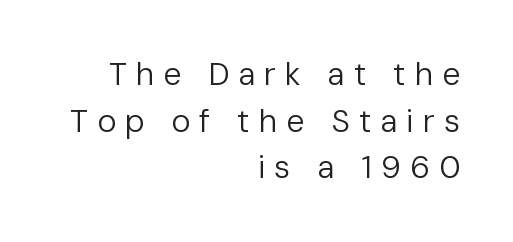
Q: Is the text bold? A: No.
Q: Is the text italic (slanted)? A: No, it is upright.
Q: Is the typeface a serif or a sans-serif typeface? A: Sans-serif.
Q: Is the text underlined? A: No.
Q: How is the paragraph aligned? A: Right-aligned.
Q: Is the spacing between letters normal or unusually wide? A: Unusually wide.
Q: Is the spacing between lines tight, normal or loose? A: Normal.
Q: Width (condensed, normal, or wide)? A: Normal.
Q: Stroke contrast? A: Low.
Q: x-height? A: Medium.
Q: Monospaced? A: No.
